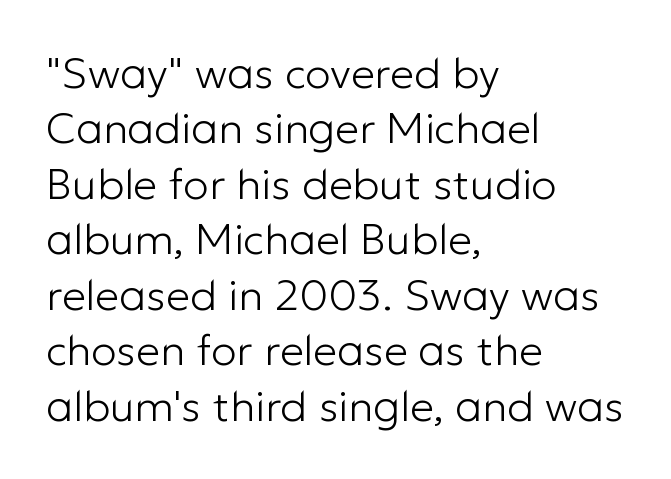
Q: Is the text bold? A: No.
Q: Is the text italic (slanted)? A: No, it is upright.
Q: Is the typeface a serif or a sans-serif typeface? A: Sans-serif.
Q: Is the text underlined? A: No.
Q: How is the paragraph aligned? A: Left-aligned.
Q: Is the spacing between letters normal or unusually wide? A: Normal.
Q: Is the spacing between lines tight, normal or loose? A: Normal.
Q: Width (condensed, normal, or wide)? A: Normal.
Q: Stroke contrast? A: Low.
Q: x-height? A: Medium.
Q: Monospaced? A: No.
